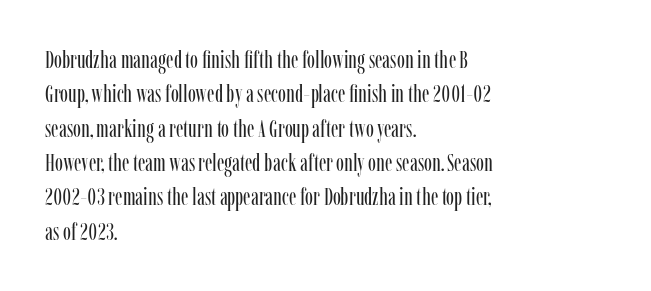
Q: Is the text bold? A: No.
Q: Is the text italic (slanted)? A: No, it is upright.
Q: Is the text underlined? A: No.
Q: How is the paragraph aligned? A: Left-aligned.
Q: Is the spacing between letters normal or unusually wide? A: Normal.
Q: Is the spacing between lines tight, normal or loose? A: Normal.
